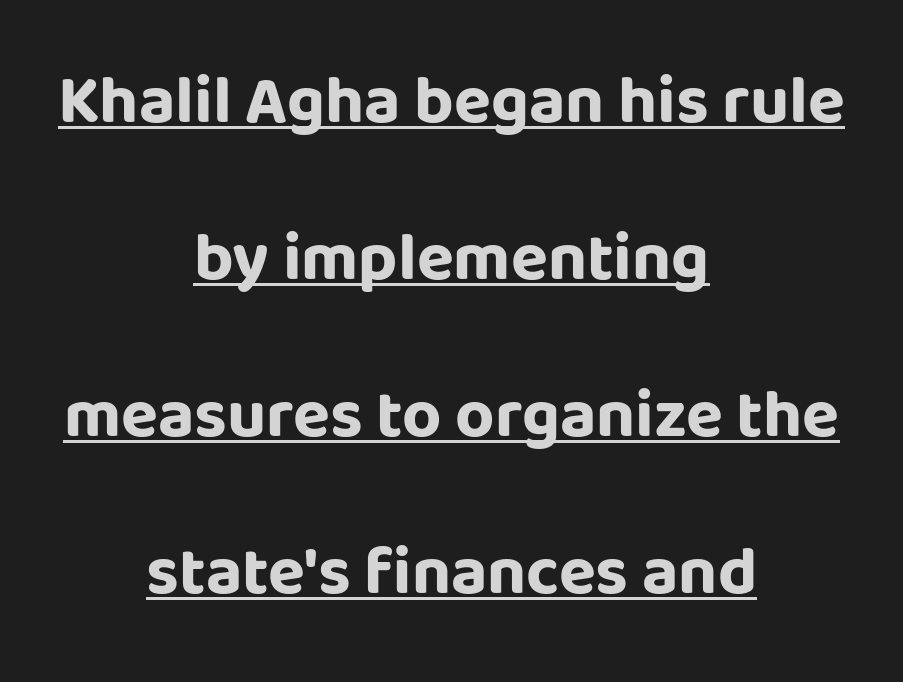
Q: Is the text bold? A: Yes.
Q: Is the text italic (slanted)? A: No, it is upright.
Q: Is the typeface a serif or a sans-serif typeface? A: Sans-serif.
Q: Is the text underlined? A: Yes.
Q: How is the paragraph aligned? A: Centered.
Q: Is the spacing between letters normal or unusually wide? A: Normal.
Q: Is the spacing between lines tight, normal or loose? A: Loose.
Q: Width (condensed, normal, or wide)? A: Normal.
Q: Stroke contrast? A: Low.
Q: x-height? A: Large.
Q: Monospaced? A: No.
